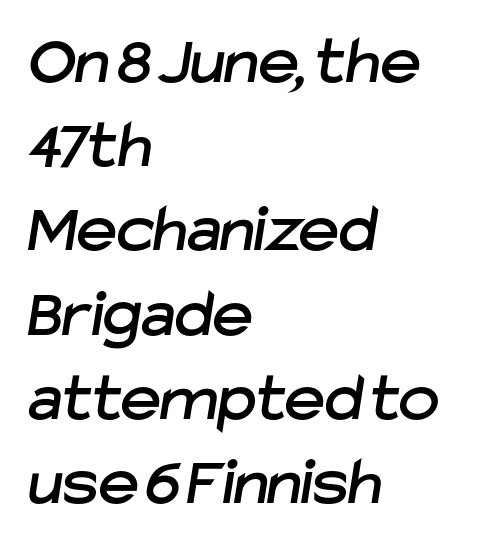
The image shows 69 px sans-serif type; set left-aligned, line spacing 1.22x, normal letter spacing, not underlined; low stroke contrast and a medium x-height.
